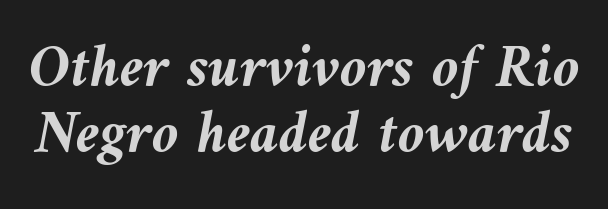
Q: Is the text bold? A: Yes.
Q: Is the text italic (slanted)? A: Yes, it leans left by about 10 degrees.
Q: Is the text underlined? A: No.
Q: Is the spacing between letters normal or unusually wide? A: Normal.
Q: Is the spacing between lines tight, normal or loose? A: Tight.
Q: Width (condensed, normal, or wide)? A: Normal.
Q: Stroke contrast? A: Medium.
Q: x-height? A: Medium.
Q: Monospaced? A: No.
